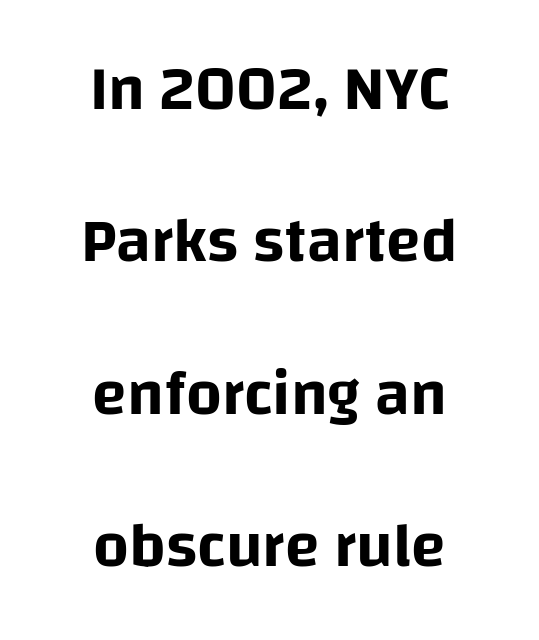
Which margin do the lines hug? Neither — every line sits in the middle. Is this a fixed-width face? No — the glyphs have proportional, varying widths. The letters stand straight up with perfectly vertical stems. The letters sit at their default tracking, neither squeezed nor spread.
